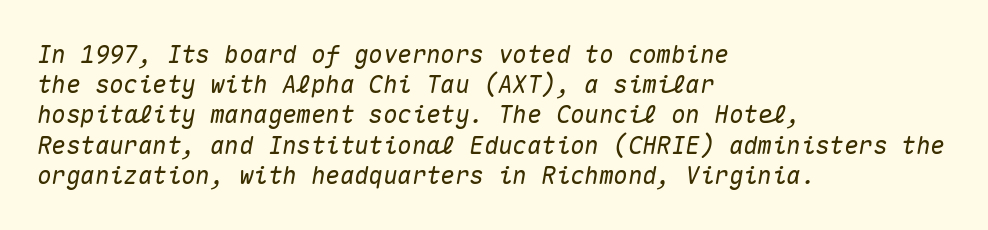
{"italic": "yes", "lean": "right", "slant_degrees": 10, "underline": "no", "align": "left", "line_spacing": "normal", "line_spacing_ratio": 1.26, "letter_spacing": "normal", "letter_spacing_em": 0.0, "glyph_px": 24}
